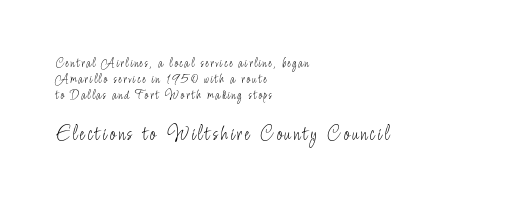
Q: Is the text bold? A: No.
Q: Is the text italic (slanted)? A: Yes.
Q: Is the text underlined? A: No.
Q: How is the paragraph aligned? A: Left-aligned.
Q: Is the spacing between lines tight, normal or loose? A: Tight.
Q: Which block of text is set in a larger size, the first (top) or the second (bottom)? A: The second (bottom) one.
